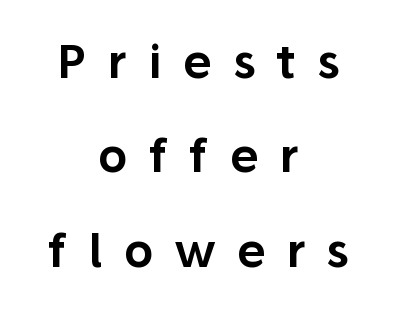
Q: Is the text italic (slanted)? A: No, it is upright.
Q: Is the typeface a serif or a sans-serif typeface? A: Sans-serif.
Q: Is the text underlined? A: No.
Q: How is the paragraph aligned? A: Centered.
Q: Is the spacing between letters normal or unusually wide? A: Unusually wide.
Q: Is the spacing between lines tight, normal or loose? A: Loose.
Q: Width (condensed, normal, or wide)? A: Normal.
Q: Stroke contrast? A: Low.
Q: x-height? A: Medium.
Q: Monospaced? A: No.
